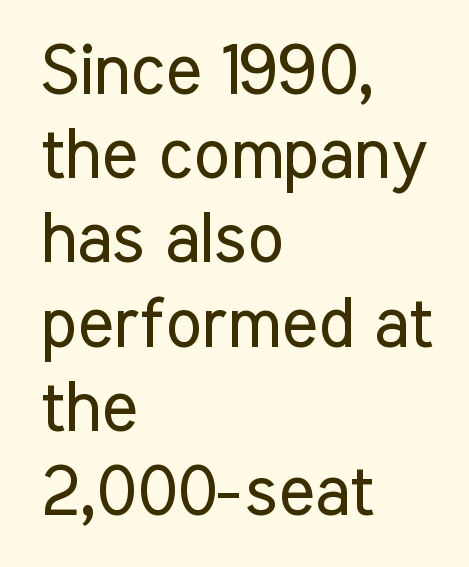
{"serif": "no", "italic": "no", "bold": "no", "weight": "regular", "width": "condensed", "stroke_contrast": "low", "x_height": "medium", "monospaced": "no", "underline": "no", "align": "left", "line_spacing_ratio": 1.22, "letter_spacing": "normal", "letter_spacing_em": 0.0, "glyph_px": 69}
